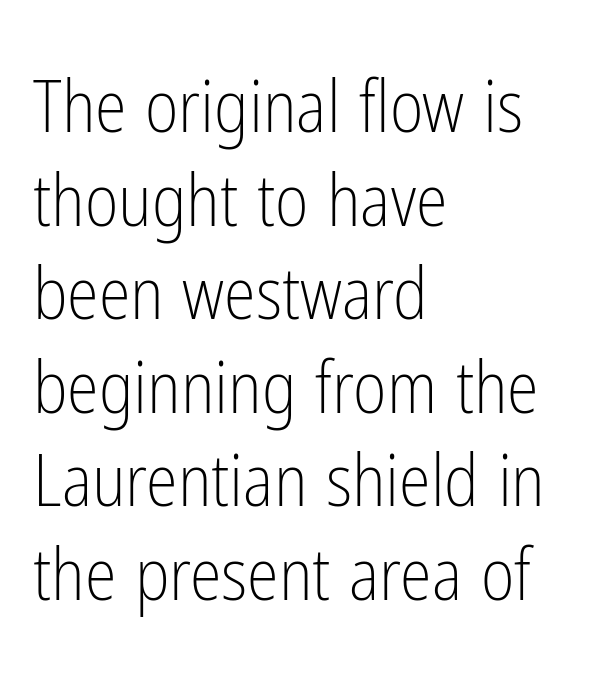
The image shows 72 px light, condensed sans-serif type, upright; set left-aligned, normal line spacing (1.3x), normal letter spacing, not underlined; low stroke contrast and a medium x-height.
